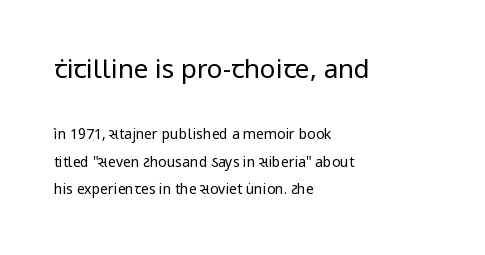
{"italic": "no", "bold": "no", "underline": "no", "align": "left", "line_spacing": "loose", "line_spacing_ratio": 1.97, "letter_spacing": "normal", "letter_spacing_em": 0.0, "larger_block": "first", "size_ratio": 1.86, "glyph_px": 26}
